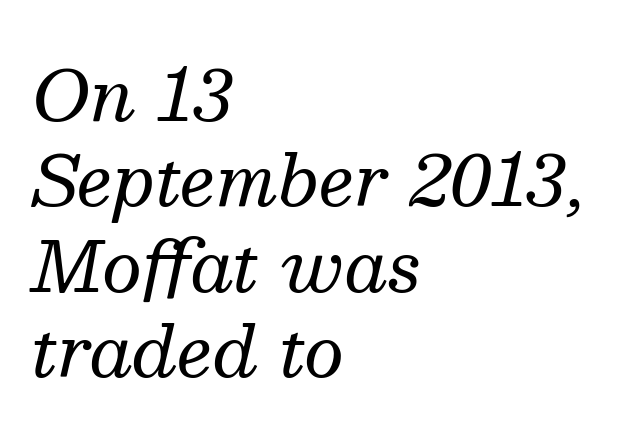
{"serif": "yes", "italic": "yes", "lean": "right", "slant_degrees": 13, "bold": "no", "weight": "regular", "width": "normal", "stroke_contrast": "medium", "x_height": "medium", "monospaced": "no", "underline": "no", "align": "left", "line_spacing_ratio": 1.22, "letter_spacing": "normal", "letter_spacing_em": 0.0, "glyph_px": 70}
